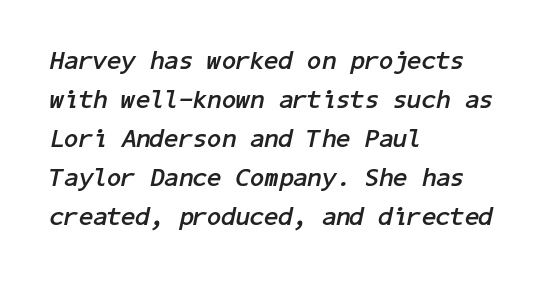
Is the type slanted? Yes — the strokes lean at a clear angle. The gap between lines stays unmarked. Line starts are locked; line ends wander. The face used here is rendered with its standard letterfit.
